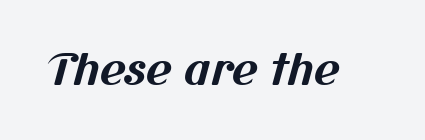
{"serif": "no", "bold": "yes", "weight": "bold", "width": "normal", "stroke_contrast": "medium", "x_height": "medium", "monospaced": "no", "underline": "no", "letter_spacing": "normal", "letter_spacing_em": 0.0, "glyph_px": 44}
